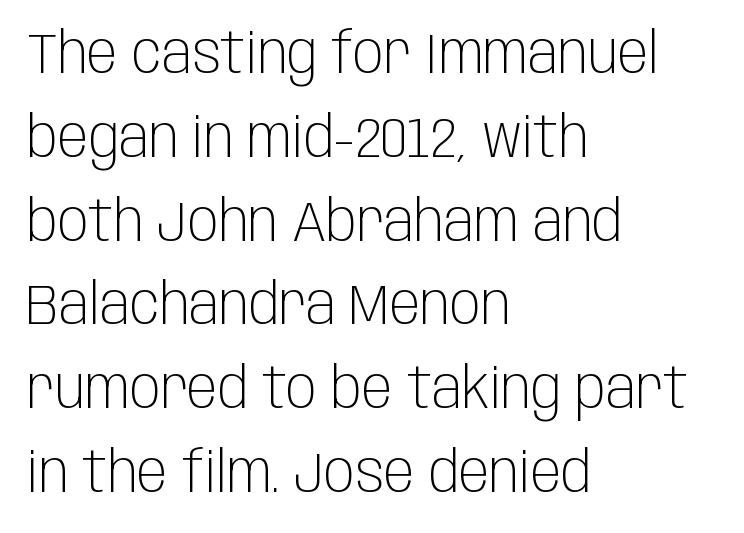
Q: Is the text bold? A: No.
Q: Is the text italic (slanted)? A: No, it is upright.
Q: Is the typeface a serif or a sans-serif typeface? A: Sans-serif.
Q: Is the text underlined? A: No.
Q: How is the paragraph aligned? A: Left-aligned.
Q: Is the spacing between letters normal or unusually wide? A: Normal.
Q: Is the spacing between lines tight, normal or loose? A: Normal.
Q: Width (condensed, normal, or wide)? A: Condensed.
Q: Stroke contrast? A: Low.
Q: x-height? A: Large.
Q: Monospaced? A: No.
